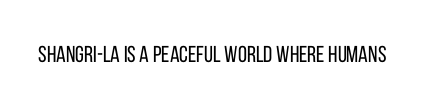
Q: Is the text bold? A: No.
Q: Is the text italic (slanted)? A: No, it is upright.
Q: Is the text underlined? A: No.
Q: Is the spacing between letters normal or unusually wide? A: Normal.
